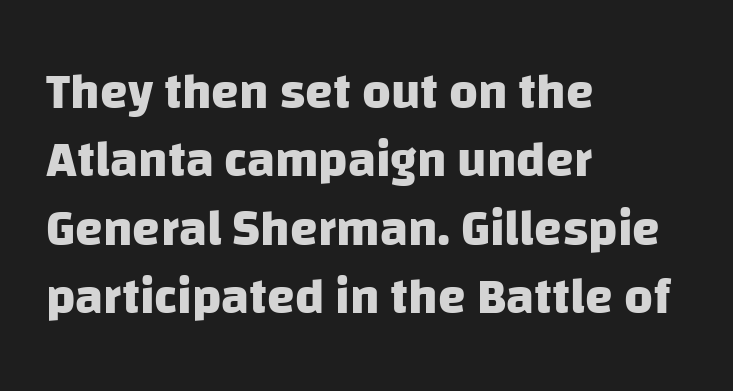
In terms of letterspacing, this is plain default setting. Check under the words: just untouched page. Varying glyph widths throughout — classic text-font behaviour. Baseline-to-baseline distance is the conventional proportion of letter height.
